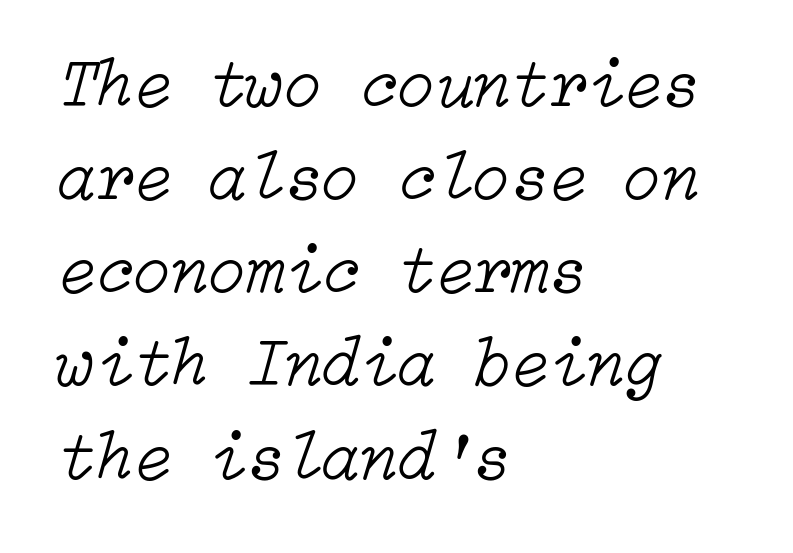
Q: Is the text bold? A: No.
Q: Is the text italic (slanted)? A: Yes, it leans right by about 15 degrees.
Q: Is the text underlined? A: No.
Q: How is the paragraph aligned? A: Left-aligned.
Q: Is the spacing between letters normal or unusually wide? A: Normal.
Q: Is the spacing between lines tight, normal or loose? A: Normal.
Q: Width (condensed, normal, or wide)? A: Normal.
Q: Stroke contrast? A: Low.
Q: x-height? A: Medium.
